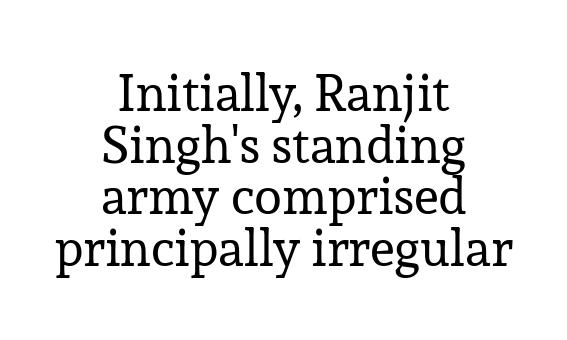
Q: Is the text bold? A: No.
Q: Is the text italic (slanted)? A: No, it is upright.
Q: Is the typeface a serif or a sans-serif typeface? A: Serif.
Q: Is the text underlined? A: No.
Q: How is the paragraph aligned? A: Centered.
Q: Is the spacing between letters normal or unusually wide? A: Normal.
Q: Is the spacing between lines tight, normal or loose? A: Tight.
Q: Width (condensed, normal, or wide)? A: Normal.
Q: Stroke contrast? A: Low.
Q: x-height? A: Medium.
Q: Monospaced? A: No.
